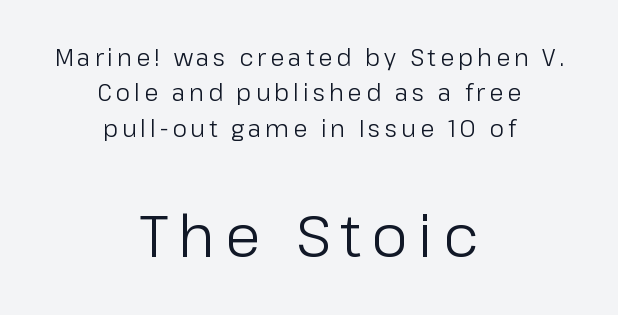
Examine the stroke ends and you'll find no serifs. It's the straight-up-and-down kind of type. Layout note: lines centered. Proportional: the letters do not fall into vertical columns. Any mark beneath the type? The region is blank.
